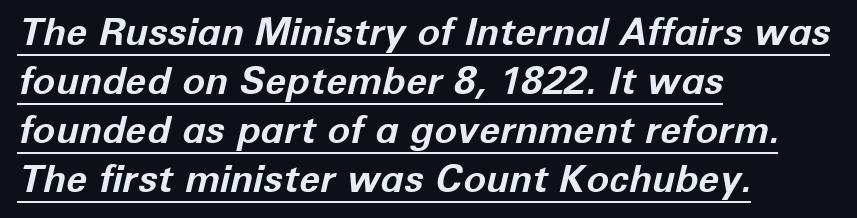
Compared with a centered layout, this one pins lines to the left instead. The rendered words wear a rule along their underside. The space between consecutive lines is moderate. Tracking here is standard; glyphs follow each other at the usual distance. Posture: slanted.
